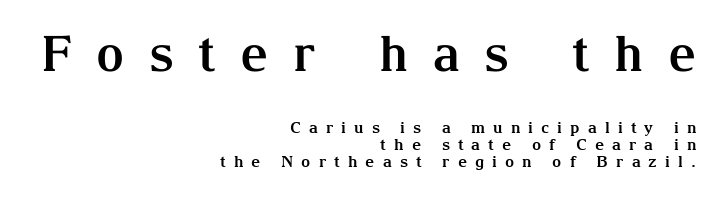
You can tell from the footed stems that serif type was used. Look at the tracking — it's clearly loosened, letters drifting apart. Style check: upright. Note the varied advance widths — an 'i' is clearly narrower than an 'm'.
